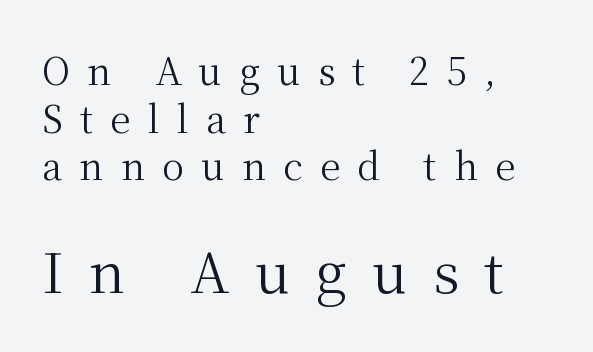
{"serif": "yes", "italic": "no", "bold": "no", "weight": "regular", "width": "normal", "stroke_contrast": "medium", "x_height": "medium", "monospaced": "no", "underline": "no", "align": "left", "line_spacing": "normal", "line_spacing_ratio": 1.29, "letter_spacing": "wide", "letter_spacing_em": 0.46, "larger_block": "second", "size_ratio": 1.49, "glyph_px": 55}
